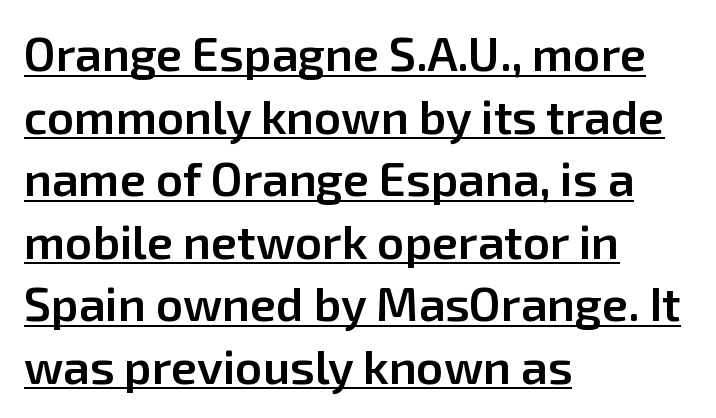
Q: Is the text bold? A: Semi-bold.
Q: Is the text italic (slanted)? A: No, it is upright.
Q: Is the typeface a serif or a sans-serif typeface? A: Sans-serif.
Q: Is the text underlined? A: Yes.
Q: How is the paragraph aligned? A: Left-aligned.
Q: Is the spacing between letters normal or unusually wide? A: Normal.
Q: Is the spacing between lines tight, normal or loose? A: Normal.
Q: Width (condensed, normal, or wide)? A: Normal.
Q: Stroke contrast? A: Low.
Q: x-height? A: Medium.
Q: Monospaced? A: No.
